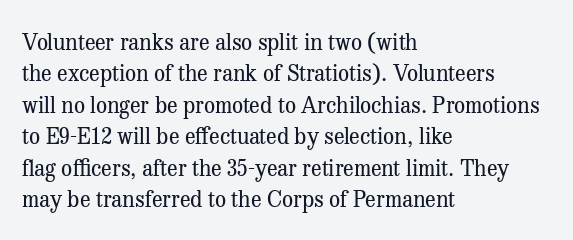
The line-height multiplier appears to be the usual default. The ragged edge is on the right, which tells us the setting is flush left. A typesetter would mark this as roman, not italic. This sample uses plain, unmodified letter spacing. No letter is thick-stroked: the sample isn't bold.
